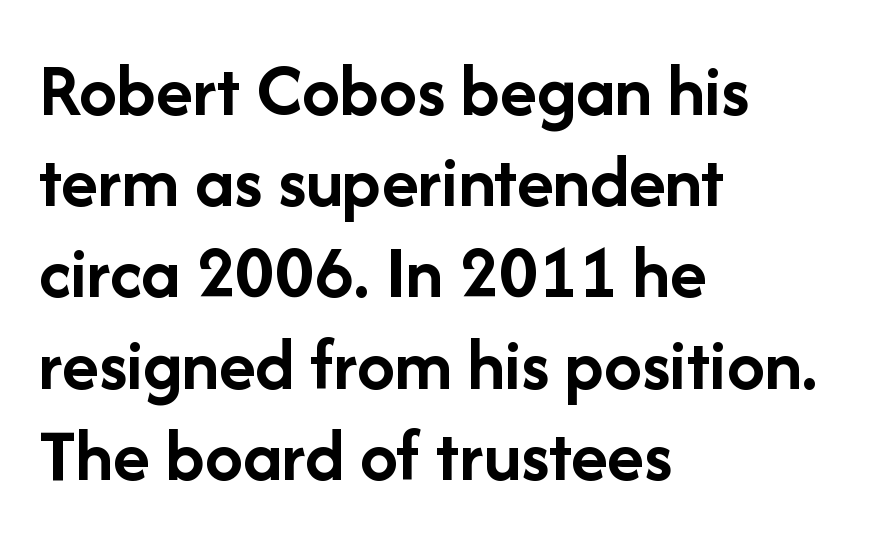
Every row of glyphs begins at an identical x-position on the left. The horizontal fit of the characters is conventional and even. Unmarked baselines from the first word to the last. On the weight axis this lands at bold, roughly 700. Note the varied advance widths — an 'i' is clearly narrower than an 'm'. Unlike italic type, these characters show no tilt at all.
